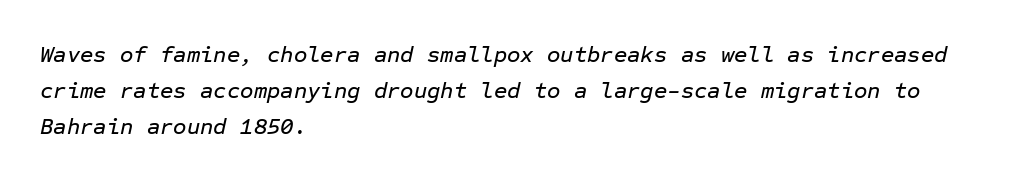
Notice how descenders clear the ascenders below comfortably — that's standard leading. Rendered with sloped, italic letterforms. The zone under the glyphs is completely vacant. Standard letterfit; no display-style spreading of the glyphs.
